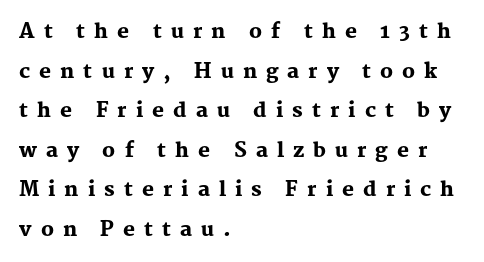
The image shows 20 px bold type, upright; set left-aligned, loose line spacing (1.98x), unusually wide letter spacing (+0.45 em), not underlined.
